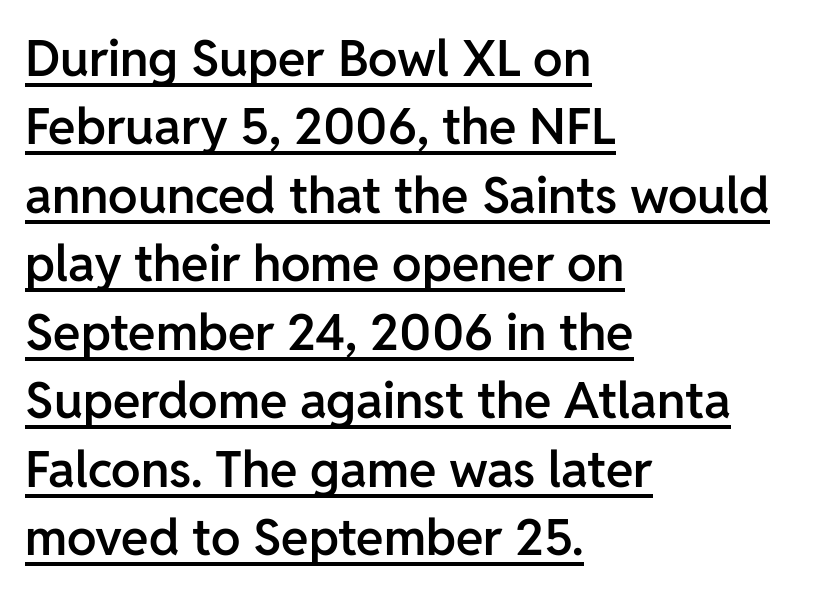
Q: Is the text bold? A: Semi-bold.
Q: Is the text italic (slanted)? A: No, it is upright.
Q: Is the typeface a serif or a sans-serif typeface? A: Sans-serif.
Q: Is the text underlined? A: Yes.
Q: How is the paragraph aligned? A: Left-aligned.
Q: Is the spacing between letters normal or unusually wide? A: Normal.
Q: Is the spacing between lines tight, normal or loose? A: Normal.
Q: Width (condensed, normal, or wide)? A: Normal.
Q: Stroke contrast? A: Low.
Q: x-height? A: Medium.
Q: Monospaced? A: No.
